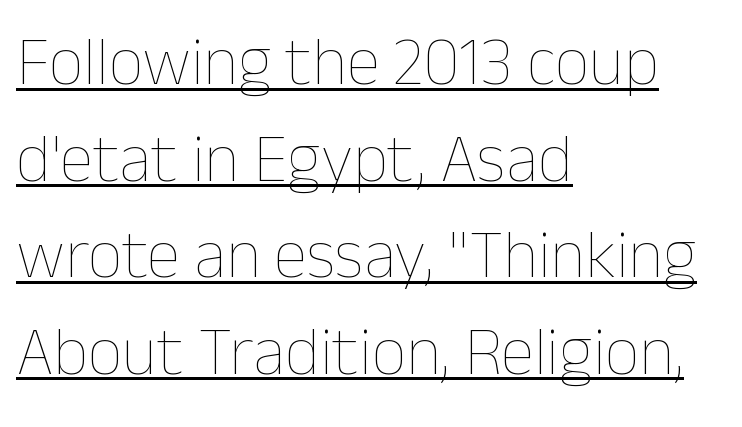
The letters stand upright; this is a roman face. Nothing unusual about the tracking: characters are spaced as the font intends. The compositor pushed each line to the left boundary. Here the designer chose a conventional face with non-uniform glyph widths.
